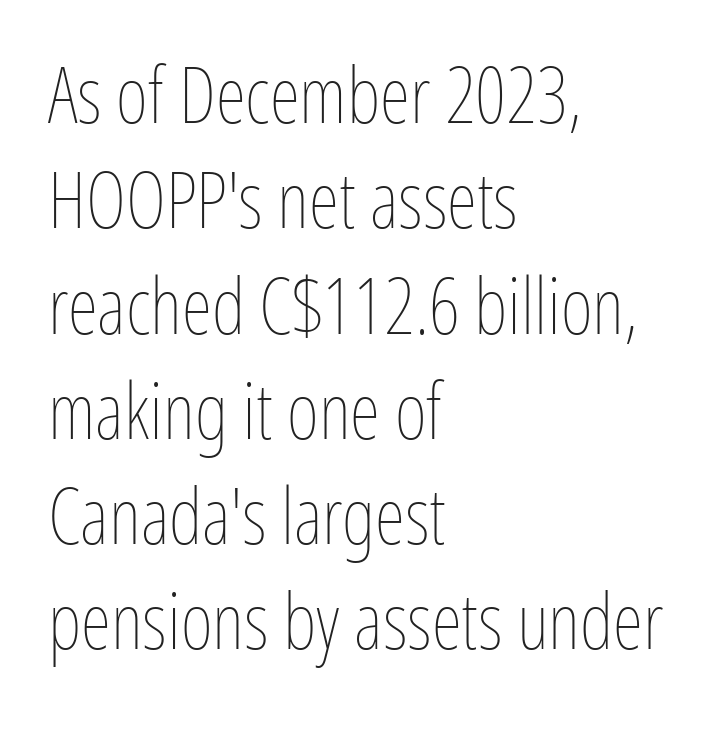
The image shows 78 px thin, condensed type, upright; set left-aligned, normal line spacing (1.35x), normal letter spacing, not underlined; low stroke contrast and a medium x-height.
